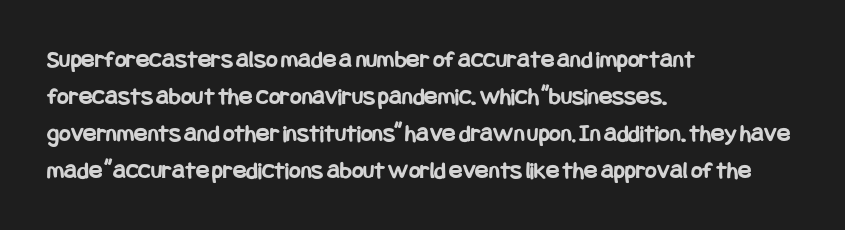
Horizontally, the lines are justified to the leading edge only. These words are printed bold, with thick strokes throughout. These lines sit exactly where default settings would place them. Every character sits straight up, as roman type does. Beneath every word, the page is bare.
